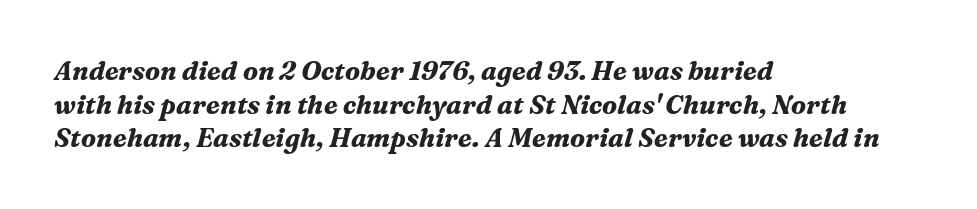
Q: Is the text bold? A: Yes.
Q: Is the text italic (slanted)? A: Yes, it leans right by about 16 degrees.
Q: Is the text underlined? A: No.
Q: How is the paragraph aligned? A: Left-aligned.
Q: Is the spacing between letters normal or unusually wide? A: Normal.
Q: Is the spacing between lines tight, normal or loose? A: Normal.
